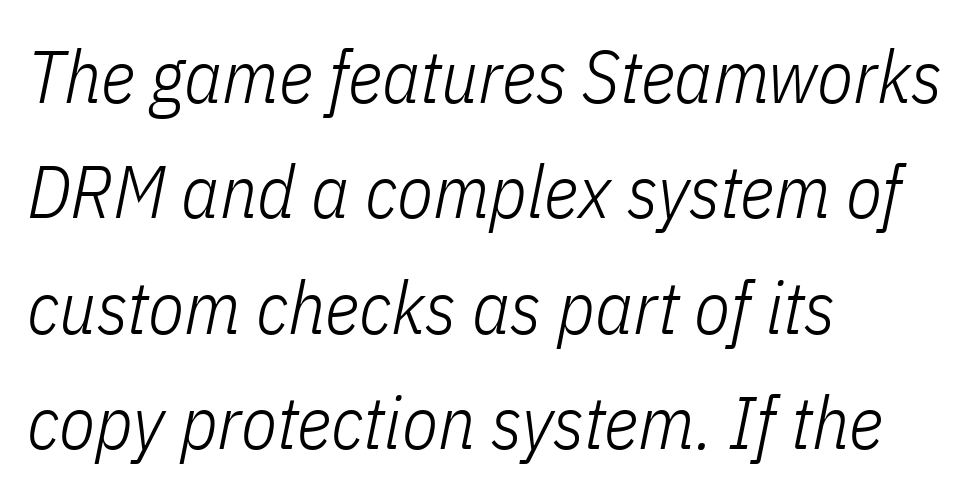
Q: Is the text bold? A: No.
Q: Is the text italic (slanted)? A: Yes, it leans right by about 11 degrees.
Q: Is the text underlined? A: No.
Q: How is the paragraph aligned? A: Left-aligned.
Q: Is the spacing between letters normal or unusually wide? A: Normal.
Q: Is the spacing between lines tight, normal or loose? A: Normal.
Q: Width (condensed, normal, or wide)? A: Condensed.
Q: Stroke contrast? A: Low.
Q: x-height? A: Medium.
Q: Monospaced? A: No.
